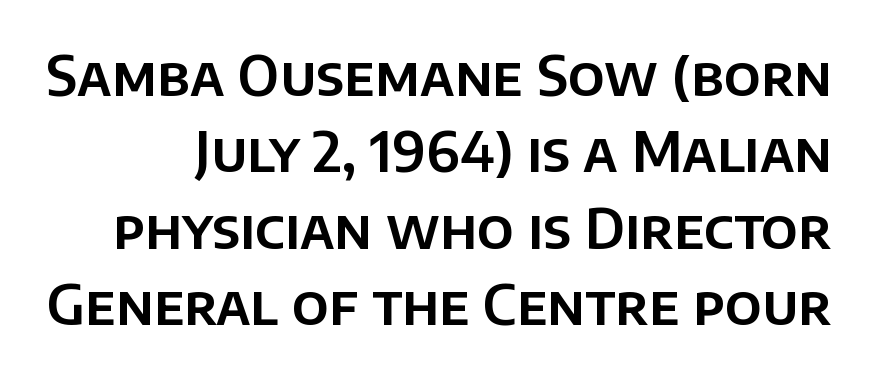
Q: Is the text italic (slanted)? A: No, it is upright.
Q: Is the typeface a serif or a sans-serif typeface? A: Sans-serif.
Q: Is the text underlined? A: No.
Q: Is the spacing between letters normal or unusually wide? A: Normal.
Q: Is the spacing between lines tight, normal or loose? A: Normal.
Q: Width (condensed, normal, or wide)? A: Normal.
Q: Stroke contrast? A: Low.
Q: x-height? A: Large.
Q: Monospaced? A: No.
